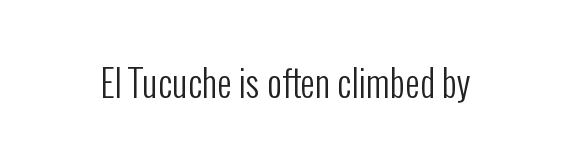
Q: Is the text bold? A: No.
Q: Is the text italic (slanted)? A: No, it is upright.
Q: Is the typeface a serif or a sans-serif typeface? A: Sans-serif.
Q: Is the text underlined? A: No.
Q: Is the spacing between letters normal or unusually wide? A: Normal.
Q: Width (condensed, normal, or wide)? A: Condensed.
Q: Stroke contrast? A: Low.
Q: x-height? A: Medium.
Q: Monospaced? A: No.
